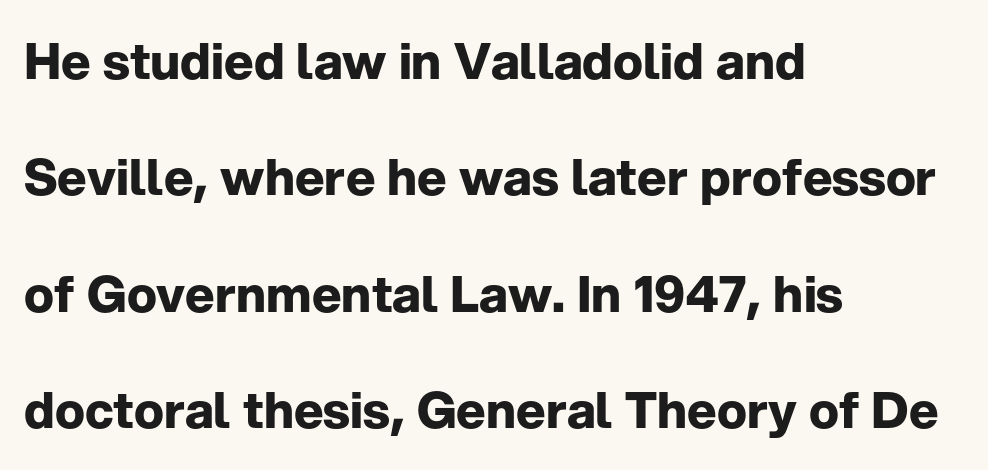
The image shows 50 px bold sans-serif type, upright; set left-aligned, loose line spacing (2.33x), normal letter spacing, not underlined; low stroke contrast and a medium x-height.
